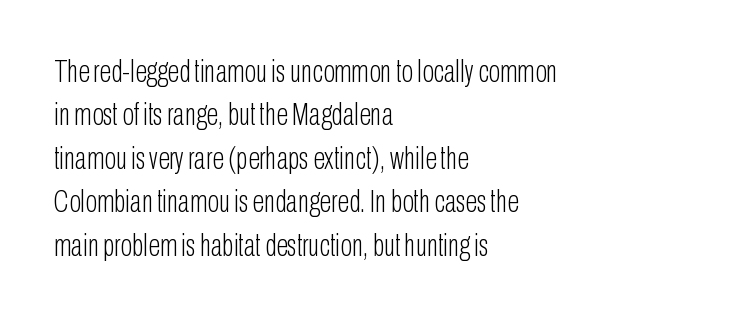
The image shows 31 px light, condensed sans-serif type, upright; set left-aligned, normal line spacing (1.4x), normal letter spacing, not underlined; low stroke contrast and a medium x-height.
